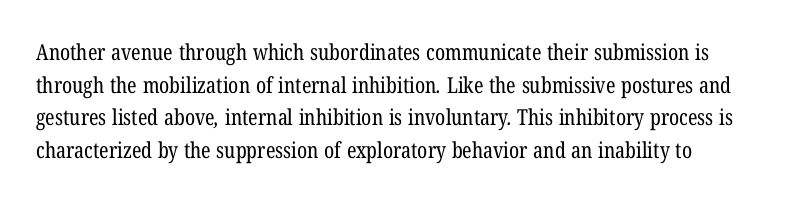
{"bold": "no", "underline": "no", "align": "left", "line_spacing": "normal", "line_spacing_ratio": 1.48, "letter_spacing": "normal", "letter_spacing_em": 0.0, "glyph_px": 22}
